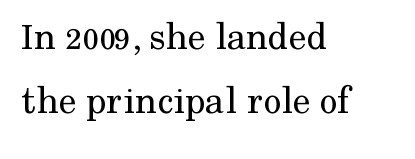
The image shows 40 px regular-weight serif type, upright; set left-aligned, normal line spacing (1.59x), normal letter spacing, not underlined; medium stroke contrast and a medium x-height.
